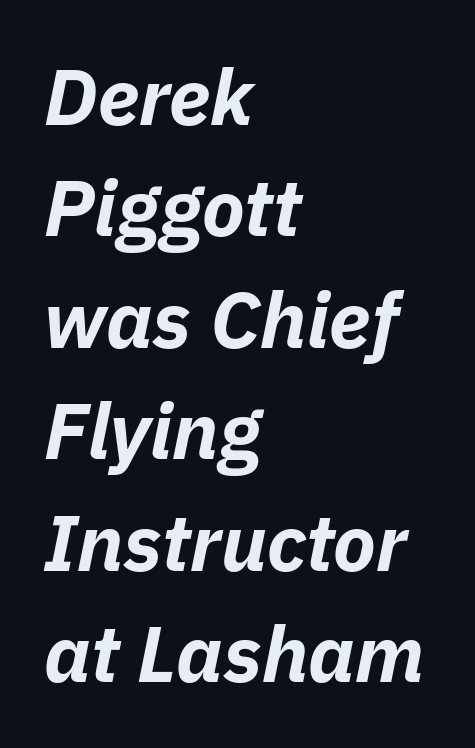
The image shows 79 px bold type, italic (leaning right); set left-aligned, normal line spacing (1.41x), normal letter spacing, not underlined; low stroke contrast and a medium x-height.
